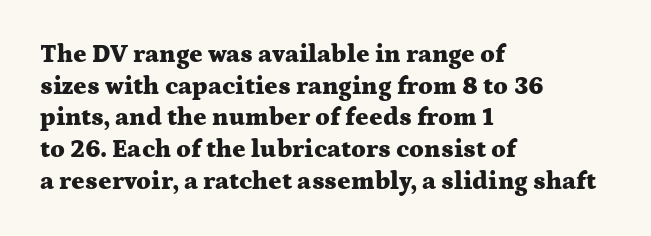
Short and long lines alike share a common starting point at left. The vertical gap from one line to the next is medium. Does the lettering tilt? It doesn't — this is upright. Underline: absent. The tracking reads as untouched default to a designer's eye. Chunky letters — that's bold for sure.
